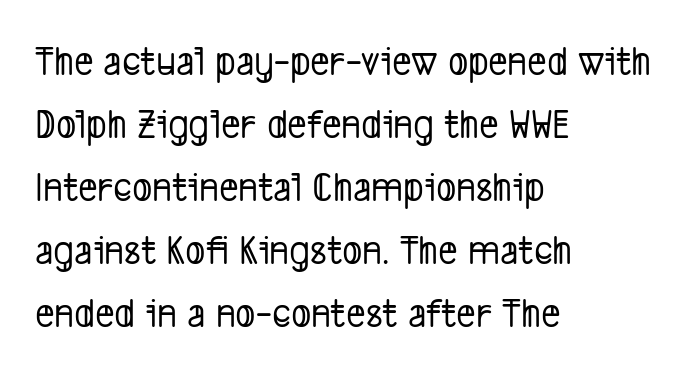
Q: Is the typeface a serif or a sans-serif typeface? A: Sans-serif.
Q: Is the text underlined? A: No.
Q: How is the paragraph aligned? A: Left-aligned.
Q: Is the spacing between letters normal or unusually wide? A: Normal.
Q: Is the spacing between lines tight, normal or loose? A: Normal.
Q: Width (condensed, normal, or wide)? A: Condensed.
Q: Stroke contrast? A: Low.
Q: x-height? A: Medium.
Q: Monospaced? A: No.
